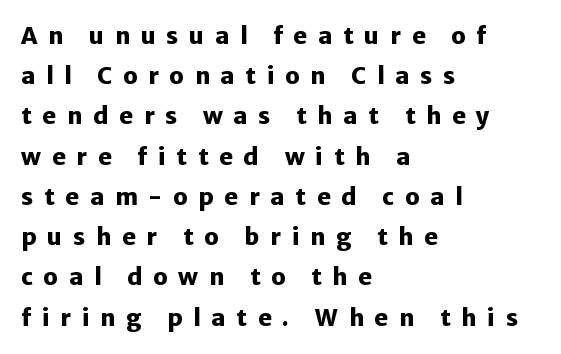
The image shows 23 px bold type, upright; set left-aligned, line spacing 1.75x, unusually wide letter spacing (+0.47 em), not underlined.
